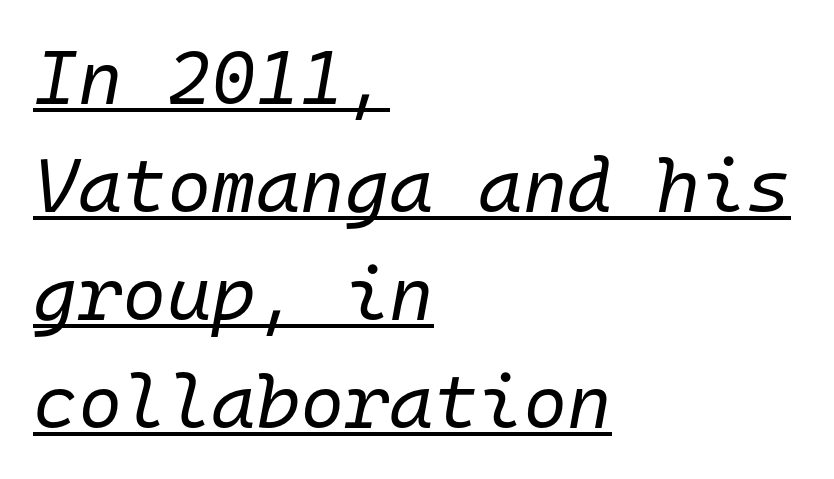
Q: Is the text bold? A: No.
Q: Is the text italic (slanted)? A: Yes, it leans right by about 10 degrees.
Q: Is the text underlined? A: Yes.
Q: How is the paragraph aligned? A: Left-aligned.
Q: Is the spacing between letters normal or unusually wide? A: Normal.
Q: Is the spacing between lines tight, normal or loose? A: Normal.
Q: Width (condensed, normal, or wide)? A: Normal.
Q: Stroke contrast? A: Low.
Q: x-height? A: Medium.
Q: Monospaced? A: Yes.
